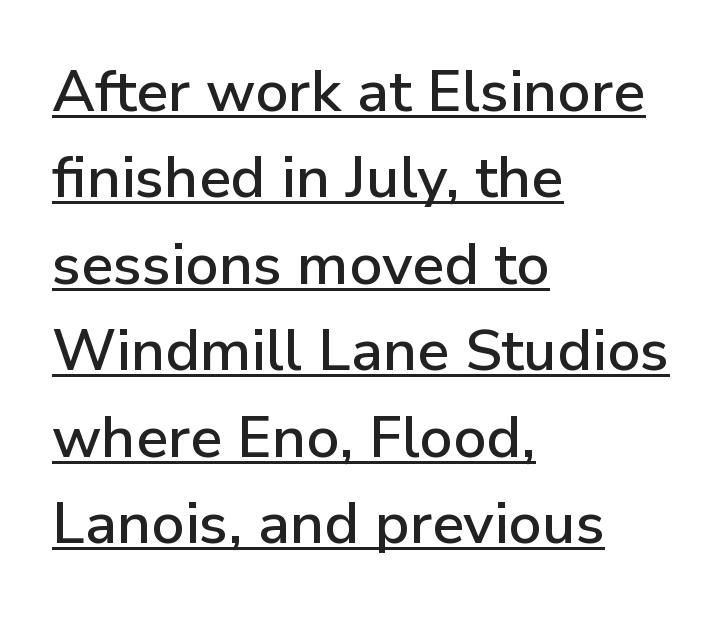
Q: Is the text italic (slanted)? A: No, it is upright.
Q: Is the typeface a serif or a sans-serif typeface? A: Sans-serif.
Q: Is the text underlined? A: Yes.
Q: How is the paragraph aligned? A: Left-aligned.
Q: Is the spacing between letters normal or unusually wide? A: Normal.
Q: Is the spacing between lines tight, normal or loose? A: Normal.
Q: Width (condensed, normal, or wide)? A: Normal.
Q: Stroke contrast? A: Low.
Q: x-height? A: Medium.
Q: Monospaced? A: No.
